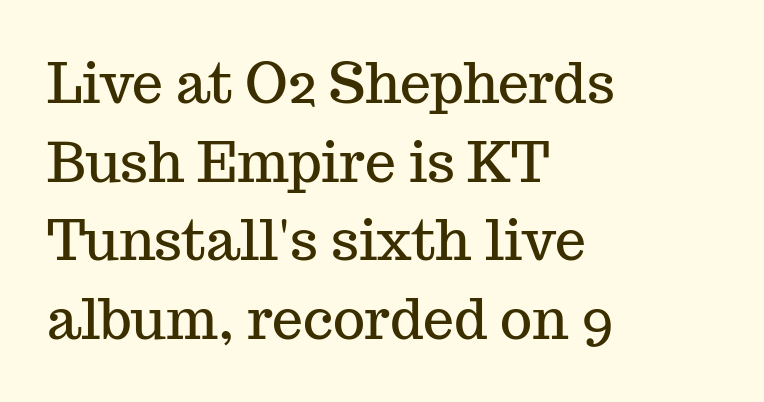
The image shows 55 px serif type, upright; set left-aligned, normal line spacing (1.43x), normal letter spacing, not underlined; medium stroke contrast and a medium x-height.
